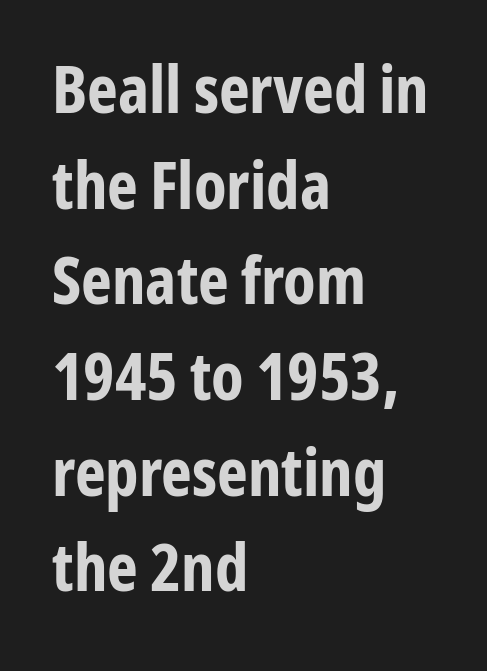
{"serif": "no", "italic": "no", "bold": "yes", "weight": "bold", "width": "condensed", "stroke_contrast": "low", "x_height": "medium", "monospaced": "no", "underline": "no", "align": "left", "line_spacing": "normal", "line_spacing_ratio": 1.45, "letter_spacing": "normal", "letter_spacing_em": 0.0, "glyph_px": 66}
